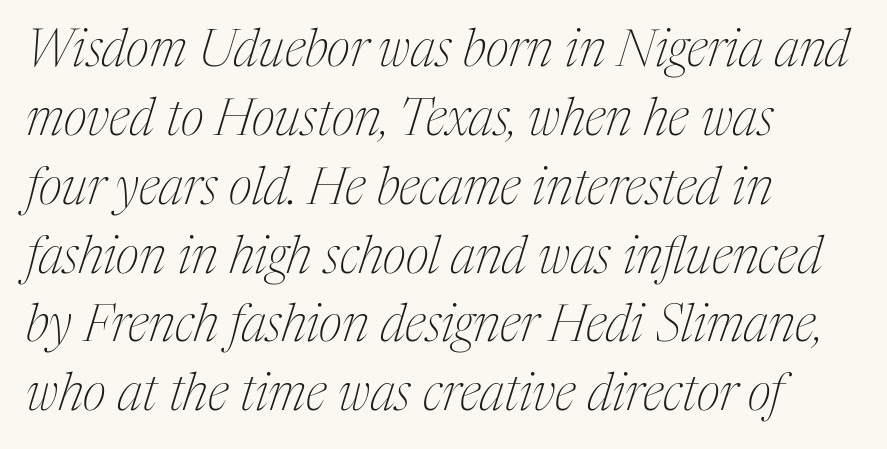
The image shows 51 px thin, condensed serif type, italic (leaning right); set left-aligned, normal line spacing (1.35x), normal letter spacing, not underlined; medium stroke contrast and a medium x-height.
